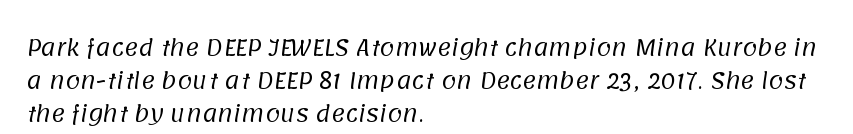
The image shows 21 px text type; set left-aligned, normal line spacing (1.56x), normal letter spacing, not underlined.
